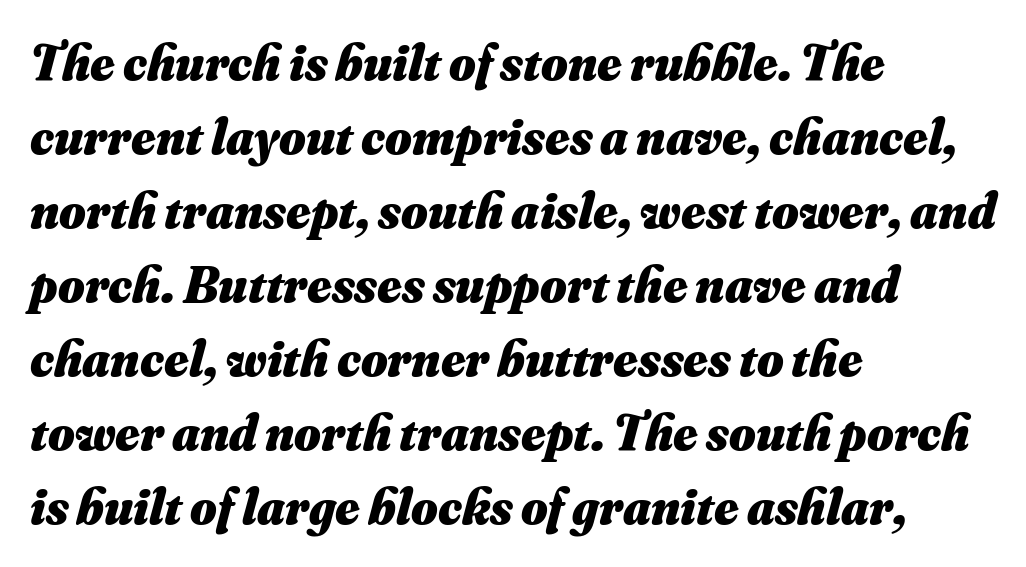
The image shows 51 px heavy type, italic (leaning right); set left-aligned, normal line spacing (1.45x), normal letter spacing, not underlined; medium stroke contrast and a small x-height.
